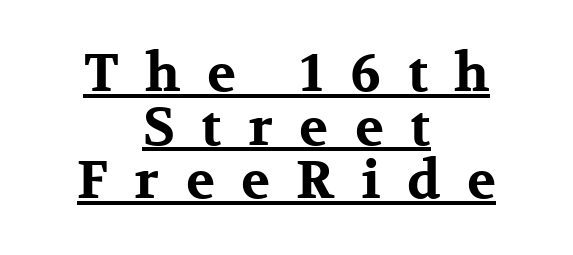
{"serif": "yes", "italic": "no", "bold": "yes", "weight": "bold", "width": "wide", "stroke_contrast": "medium", "x_height": "medium", "monospaced": "no", "underline": "yes", "align": "center", "line_spacing": "tight", "line_spacing_ratio": 1.01, "letter_spacing": "wide", "letter_spacing_em": 0.5, "glyph_px": 53}
